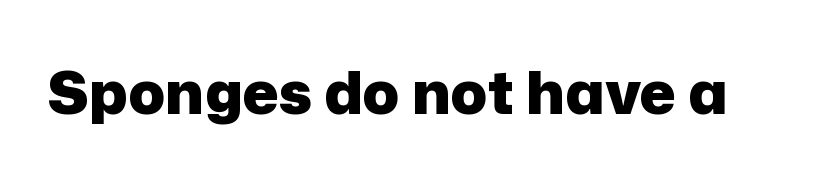
Q: Is the text bold? A: Yes.
Q: Is the text italic (slanted)? A: No, it is upright.
Q: Is the typeface a serif or a sans-serif typeface? A: Sans-serif.
Q: Is the text underlined? A: No.
Q: Is the spacing between letters normal or unusually wide? A: Normal.
Q: Width (condensed, normal, or wide)? A: Normal.
Q: Stroke contrast? A: Low.
Q: x-height? A: Medium.
Q: Monospaced? A: No.
